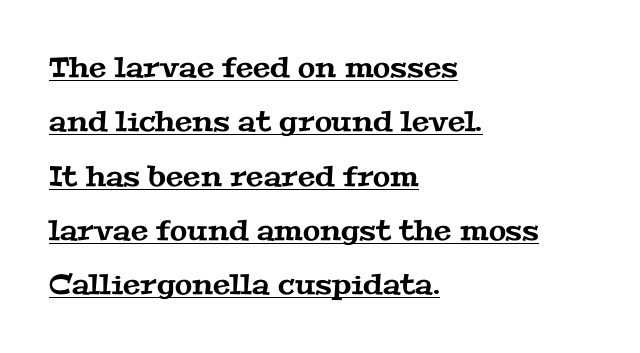
{"serif": "yes", "width": "wide", "stroke_contrast": "medium", "x_height": "medium", "monospaced": "no", "underline": "yes", "align": "left", "line_spacing": "loose", "line_spacing_ratio": 1.94, "letter_spacing": "normal", "letter_spacing_em": 0.0, "glyph_px": 28}
